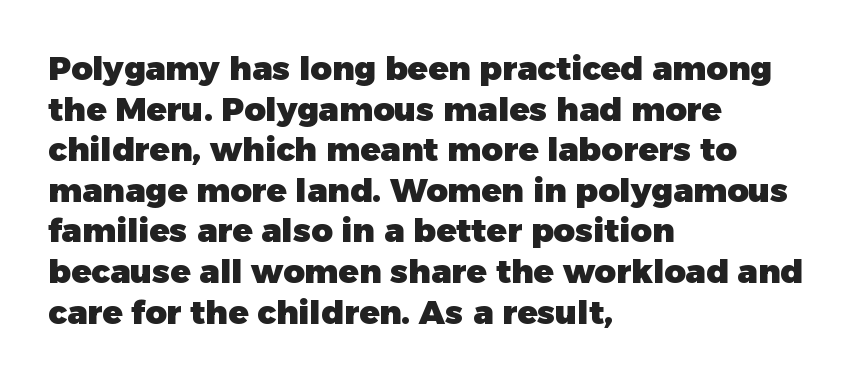
{"serif": "no", "italic": "no", "bold": "yes", "weight": "heavy", "width": "normal", "stroke_contrast": "low", "x_height": "medium", "monospaced": "no", "underline": "no", "align": "left", "line_spacing_ratio": 1.23, "letter_spacing": "normal", "letter_spacing_em": 0.0, "glyph_px": 33}
